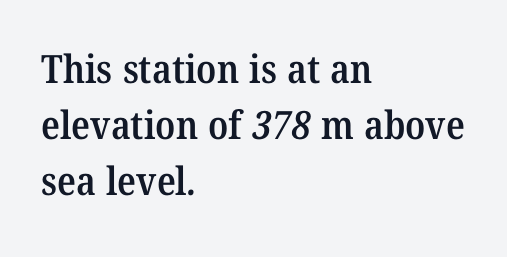
Bare-footed words on every line. Old-style or modern, the face here clearly has serifs. The gaps between neighbouring characters are ordinary and unremarkable. How would I describe the line gaps? Plain and ordinary. Weight: semibold (demi). Does the copy run flush right? No — it runs flush left.
